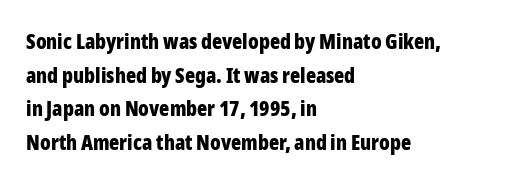
Q: Is the text bold? A: Yes.
Q: Is the text italic (slanted)? A: No, it is upright.
Q: Is the text underlined? A: No.
Q: How is the paragraph aligned? A: Left-aligned.
Q: Is the spacing between letters normal or unusually wide? A: Normal.
Q: Is the spacing between lines tight, normal or loose? A: Normal.
